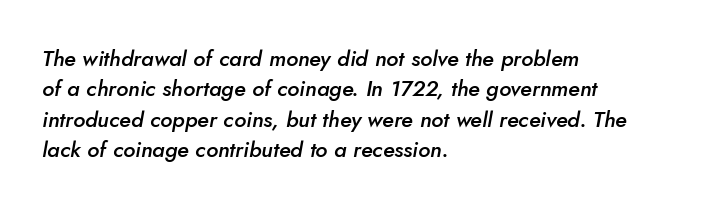
{"italic": "yes", "lean": "right", "slant_degrees": 5, "bold": "semi", "underline": "no", "align": "left", "line_spacing": "normal", "line_spacing_ratio": 1.38, "letter_spacing": "normal", "letter_spacing_em": 0.0, "glyph_px": 22}
